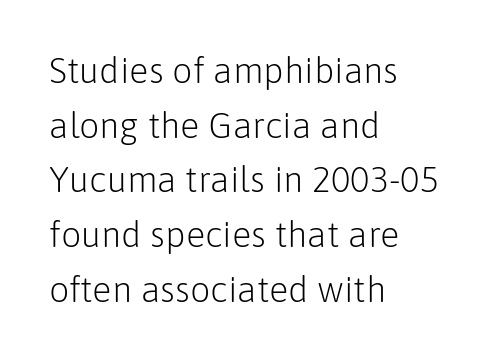
Q: Is the text bold? A: No.
Q: Is the text italic (slanted)? A: No, it is upright.
Q: Is the typeface a serif or a sans-serif typeface? A: Sans-serif.
Q: Is the text underlined? A: No.
Q: How is the paragraph aligned? A: Left-aligned.
Q: Is the spacing between letters normal or unusually wide? A: Normal.
Q: Is the spacing between lines tight, normal or loose? A: Normal.
Q: Width (condensed, normal, or wide)? A: Normal.
Q: Stroke contrast? A: Low.
Q: x-height? A: Medium.
Q: Monospaced? A: No.
